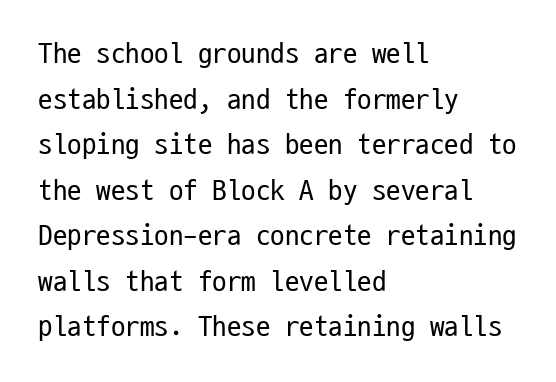
The image shows 29 px regular-weight, condensed sans-serif type, upright, monospaced; set left-aligned, normal line spacing (1.57x), normal letter spacing, not underlined; low stroke contrast and a medium x-height.
